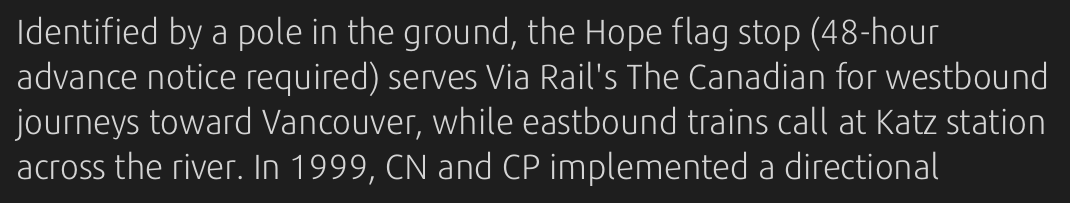
The passage shown is not underscored anywhere. Students, observe: this is what conventionally led text looks like. Each letter keeps its own natural width here, so spacing adapts to shape. Are there feet on the stems? There aren't — it's a sans. These glyphs show unthickened strokes, regular width or finer. How are the letters spaced? Ordinarily, with no added tracking.
